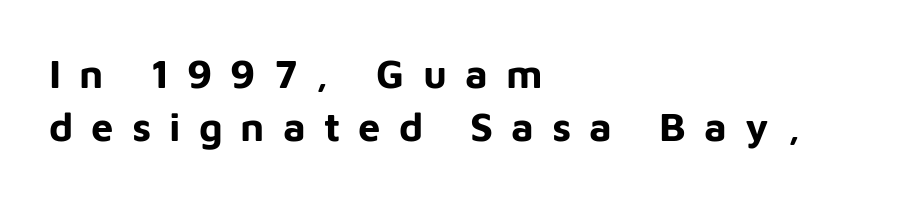
The image shows 40 px bold sans-serif type, upright; set left-aligned, normal line spacing (1.32x), unusually wide letter spacing (+0.45 em), not underlined; low stroke contrast and a medium x-height.
